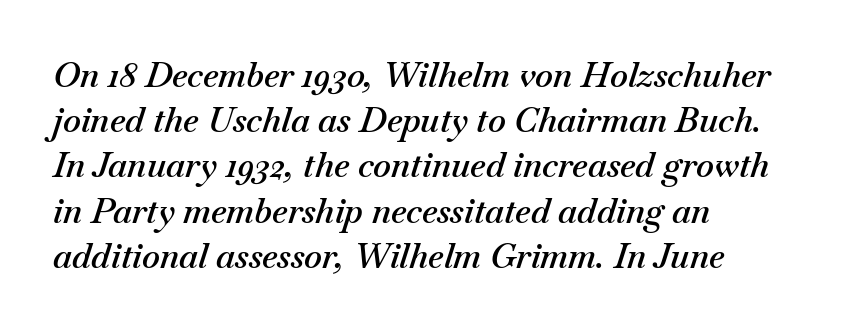
{"italic": "yes", "lean": "right", "slant_degrees": 18, "bold": "semi", "weight": "semibold", "width": "normal", "stroke_contrast": "medium", "x_height": "small", "monospaced": "no", "underline": "no", "align": "left", "line_spacing": "normal", "line_spacing_ratio": 1.33, "letter_spacing": "normal", "letter_spacing_em": 0.0, "glyph_px": 34}
